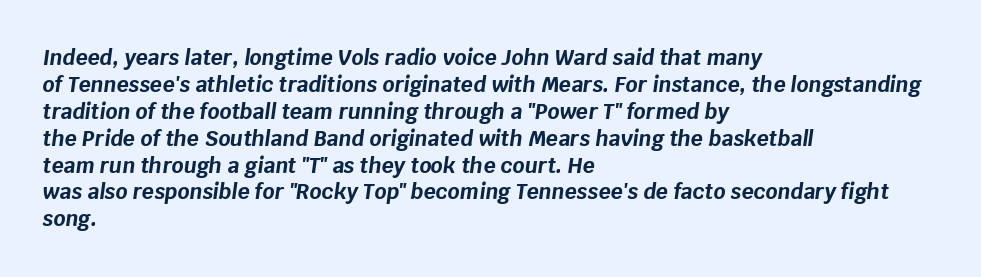
The characters look thick and weighty, a clear bold. Between one letter and the next there's only the usual sliver of space. Italic: yes, the glyphs are oblique. The space between consecutive lines is moderate. Quick note: underline off.
